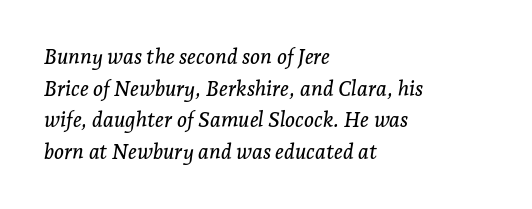
The image shows 21 px text type, italic (leaning right); set left-aligned, normal line spacing (1.51x), normal letter spacing, not underlined.
